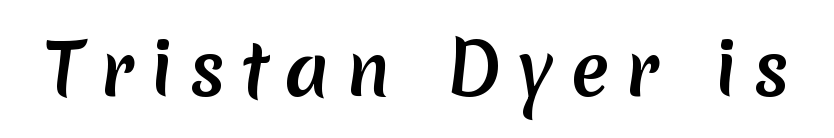
Q: Is the text bold? A: Yes.
Q: Is the typeface a serif or a sans-serif typeface? A: Sans-serif.
Q: Is the text underlined? A: No.
Q: Is the spacing between letters normal or unusually wide? A: Unusually wide.
Q: Width (condensed, normal, or wide)? A: Normal.
Q: Stroke contrast? A: Low.
Q: x-height? A: Medium.
Q: Monospaced? A: No.
